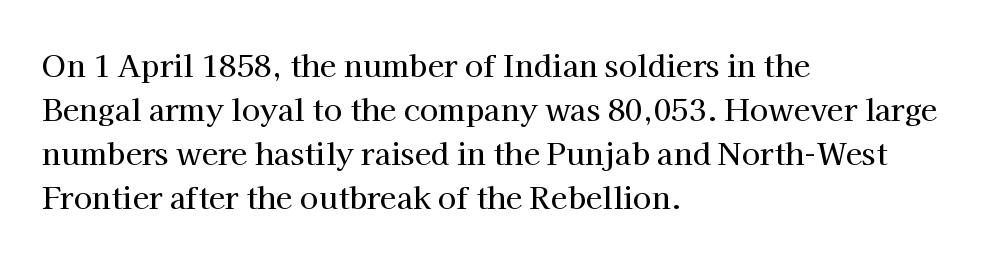
The image shows 30 px serif type, upright; set left-aligned, normal line spacing (1.47x), normal letter spacing, not underlined; high stroke contrast and a medium x-height.
